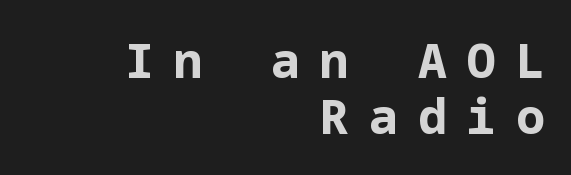
Q: Is the text bold? A: Yes.
Q: Is the text italic (slanted)? A: No, it is upright.
Q: Is the typeface a serif or a sans-serif typeface? A: Sans-serif.
Q: Is the text underlined? A: No.
Q: How is the paragraph aligned? A: Right-aligned.
Q: Is the spacing between letters normal or unusually wide? A: Unusually wide.
Q: Width (condensed, normal, or wide)? A: Normal.
Q: Stroke contrast? A: Low.
Q: x-height? A: Medium.
